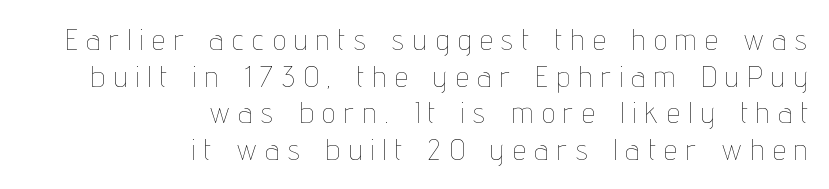
Q: Is the text bold? A: No.
Q: Is the text italic (slanted)? A: No, it is upright.
Q: Is the text underlined? A: No.
Q: How is the paragraph aligned? A: Right-aligned.
Q: Is the spacing between letters normal or unusually wide? A: Unusually wide.
Q: Is the spacing between lines tight, normal or loose? A: Normal.
Q: Width (condensed, normal, or wide)? A: Condensed.
Q: Stroke contrast? A: Low.
Q: x-height? A: Medium.
Q: Monospaced? A: No.
